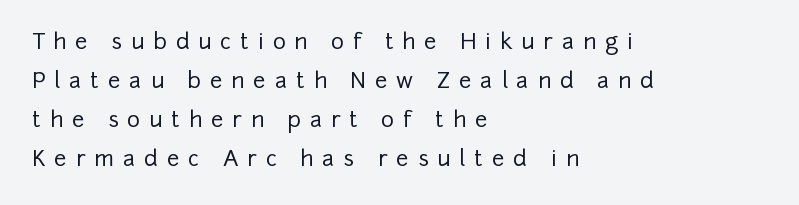
Q: Is the text italic (slanted)? A: No, it is upright.
Q: Is the text underlined? A: No.
Q: How is the paragraph aligned? A: Left-aligned.
Q: Is the spacing between letters normal or unusually wide? A: Unusually wide.
